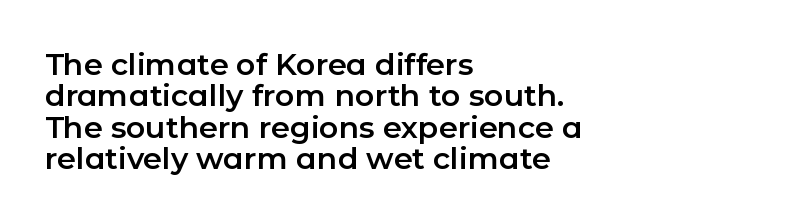
Q: Is the text italic (slanted)? A: No, it is upright.
Q: Is the typeface a serif or a sans-serif typeface? A: Sans-serif.
Q: Is the text underlined? A: No.
Q: How is the paragraph aligned? A: Left-aligned.
Q: Is the spacing between letters normal or unusually wide? A: Normal.
Q: Is the spacing between lines tight, normal or loose? A: Tight.
Q: Width (condensed, normal, or wide)? A: Normal.
Q: Stroke contrast? A: Low.
Q: x-height? A: Medium.
Q: Monospaced? A: No.
